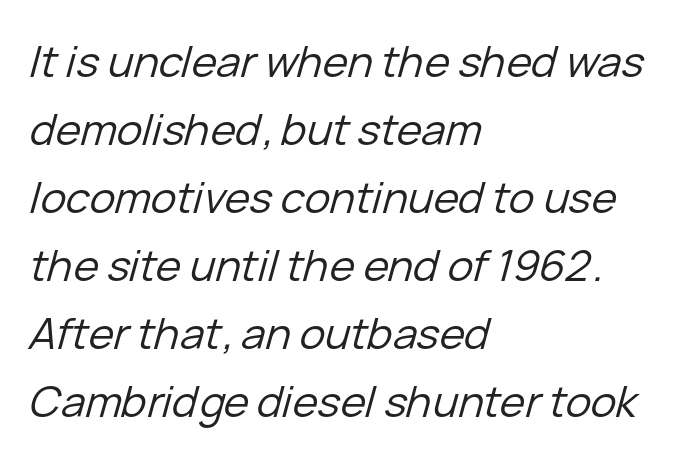
Q: Is the text bold? A: No.
Q: Is the text italic (slanted)? A: Yes, it leans right by about 15 degrees.
Q: Is the text underlined? A: No.
Q: How is the paragraph aligned? A: Left-aligned.
Q: Is the spacing between letters normal or unusually wide? A: Normal.
Q: Is the spacing between lines tight, normal or loose? A: Normal.
Q: Width (condensed, normal, or wide)? A: Normal.
Q: Stroke contrast? A: Low.
Q: x-height? A: Medium.
Q: Monospaced? A: No.
